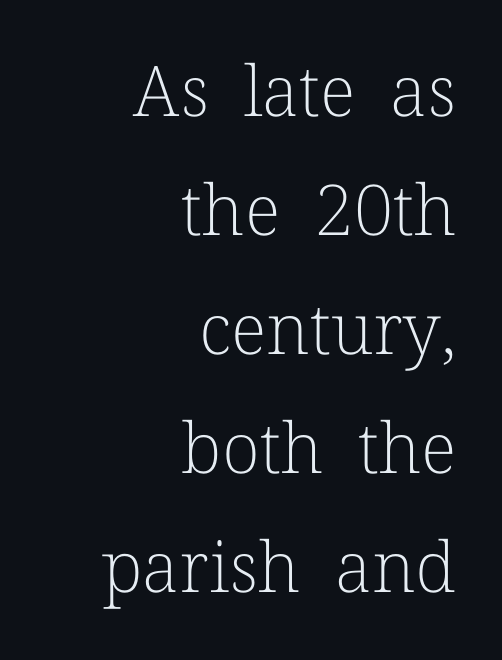
The image shows 70 px light serif type, upright; set right-aligned, normal line spacing (1.7x), normal letter spacing, not underlined; low stroke contrast and a medium x-height.
